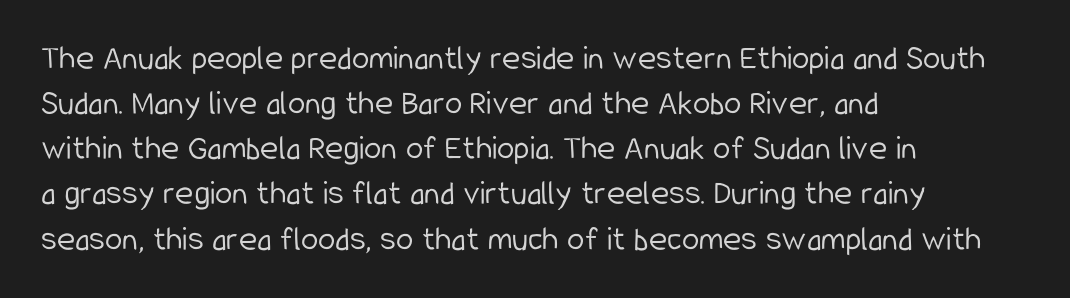
The image shows 35 px light, condensed sans-serif type, upright; set left-aligned, normal line spacing (1.29x), normal letter spacing, not underlined; low stroke contrast and a medium x-height.
